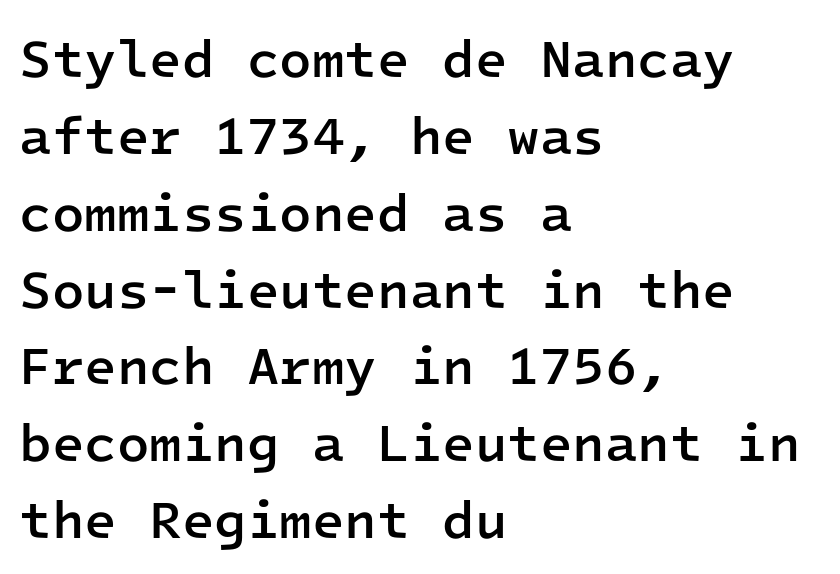
A student would call this left alignment; a typographer would say flush left, rag right. Is the type bold? Partly — it's a semibold, heavier than regular but not fully bold. Has an underline been added? It has not. The characters display no serif detailing; their extremities are plain.
